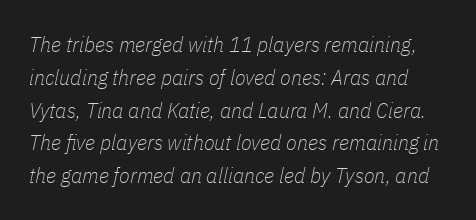
{"italic": "yes", "lean": "right", "slant_degrees": 11, "bold": "no", "underline": "no", "line_spacing": "normal", "line_spacing_ratio": 1.49, "letter_spacing": "normal", "letter_spacing_em": 0.0, "glyph_px": 22}
